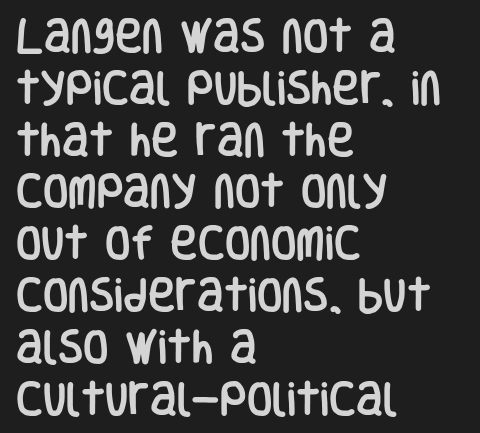
Notice how descenders clear the ascenders below comfortably — that's standard leading. The passage shown is not underscored anywhere. Between one letter and the next there's only the usual sliver of space. You can tell from the bare stems that sans-serif type was used. Leftover space on each line is placed entirely after the last word.
